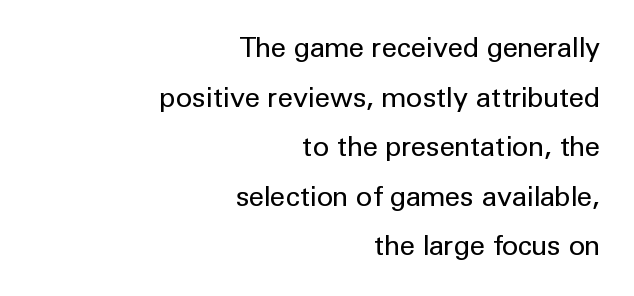
Posture: upright roman. The string is rendered with underlining switched off. These lines are rendered in a variable-pitch font. Is the letter spacing exaggerated? No — it looks like the ordinary default. This sample is right-justified, so line beginnings fall wherever the words allow.
